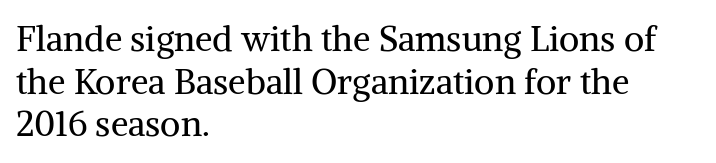
Q: Is the text bold? A: No.
Q: Is the text italic (slanted)? A: No, it is upright.
Q: Is the typeface a serif or a sans-serif typeface? A: Serif.
Q: Is the text underlined? A: No.
Q: How is the paragraph aligned? A: Left-aligned.
Q: Is the spacing between letters normal or unusually wide? A: Normal.
Q: Width (condensed, normal, or wide)? A: Normal.
Q: Stroke contrast? A: Medium.
Q: x-height? A: Medium.
Q: Monospaced? A: No.
